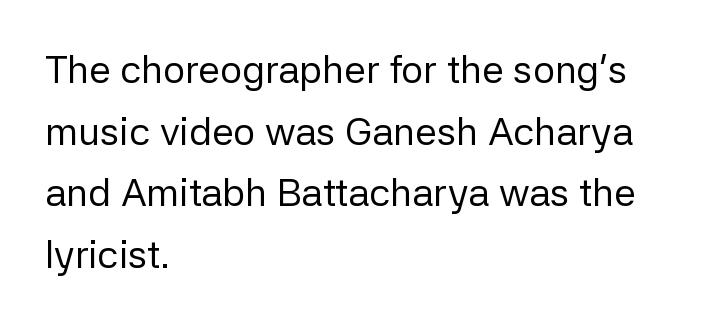
No letter is thick-stroked: the sample isn't bold. A bare baseline throughout the passage. Every stem runs plumb, perpendicular to the baseline. This is sans-serif lettering, the kind often seen on screens and signage. Evenly set lines give the paragraph a standard silhouette. Caption: standard tracking, unaltered.
